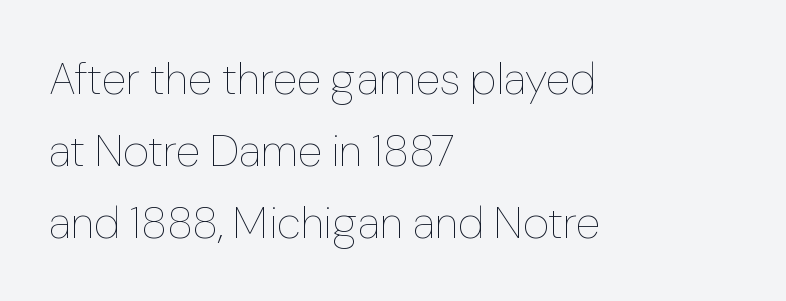
The typography opts for an upright posture over an oblique one. Students, observe: this is what conventionally led text looks like. The passage shown is typed in a proportional face where columns would drift. Observe the ordinary spacing: letters are neighbours, not strangers.
